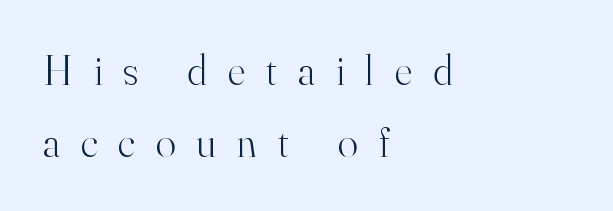
The image shows 42 px light serif type, upright; set left-aligned, line spacing 1.71x, unusually wide letter spacing (+0.5 em), not underlined; high stroke contrast and a small x-height.
